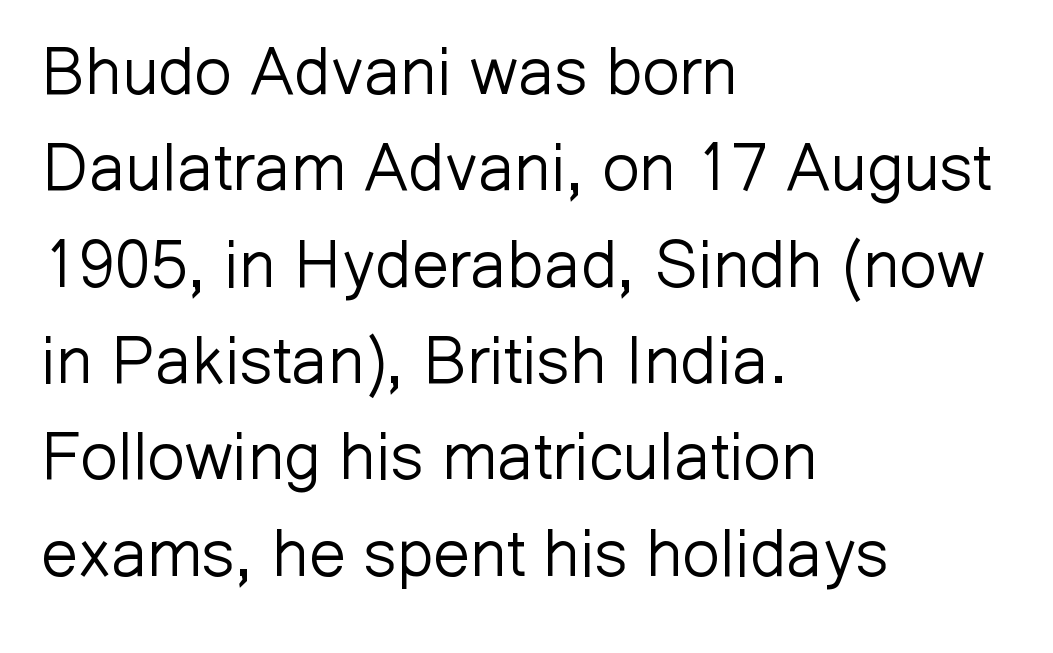
Q: Is the text bold? A: No.
Q: Is the text italic (slanted)? A: No, it is upright.
Q: Is the typeface a serif or a sans-serif typeface? A: Sans-serif.
Q: Is the text underlined? A: No.
Q: How is the paragraph aligned? A: Left-aligned.
Q: Is the spacing between letters normal or unusually wide? A: Normal.
Q: Is the spacing between lines tight, normal or loose? A: Normal.
Q: Width (condensed, normal, or wide)? A: Normal.
Q: Stroke contrast? A: Low.
Q: x-height? A: Medium.
Q: Monospaced? A: No.
